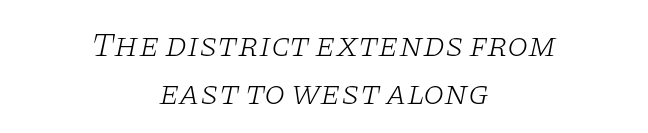
The image shows 34 px light, wide serif type, italic (leaning right); set centered, normal line spacing (1.4x), normal letter spacing, not underlined; low stroke contrast and a large x-height.
